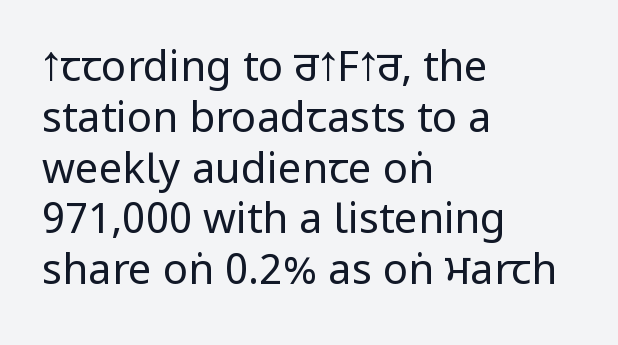
The image shows 42 px regular-weight, condensed sans-serif type, upright; set left-aligned, line spacing 1.21x, normal letter spacing, not underlined; low stroke contrast and a large x-height.
